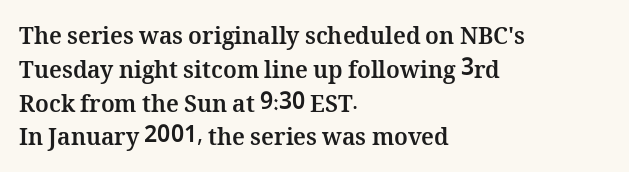
{"italic": "no", "bold": "yes", "underline": "no", "align": "left", "line_spacing": "normal", "line_spacing_ratio": 1.47, "letter_spacing": "normal", "letter_spacing_em": 0.0, "glyph_px": 23}
